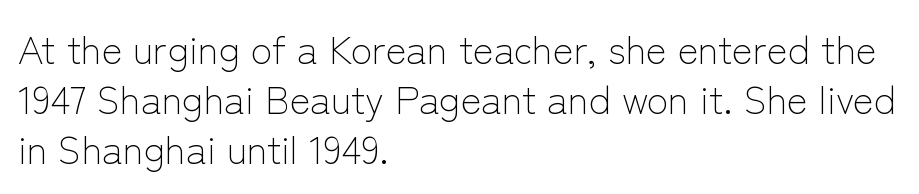
{"serif": "no", "italic": "no", "bold": "no", "weight": "light", "width": "normal", "stroke_contrast": "low", "x_height": "medium", "monospaced": "no", "underline": "no", "align": "left", "line_spacing": "normal", "line_spacing_ratio": 1.28, "letter_spacing": "normal", "letter_spacing_em": 0.0, "glyph_px": 39}
